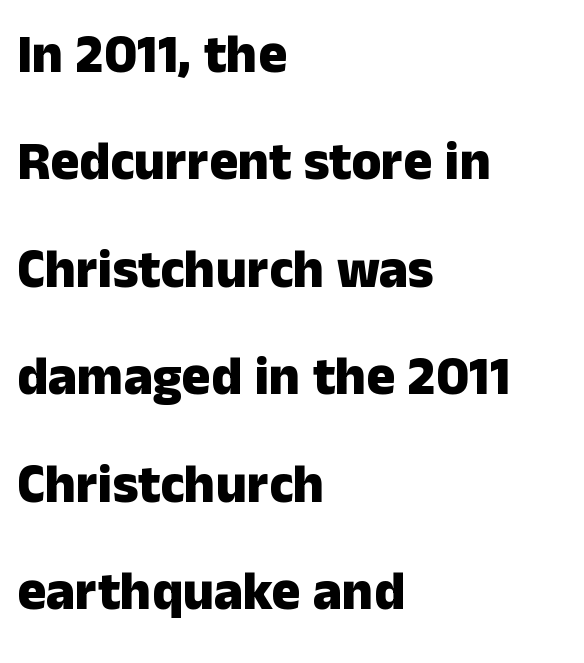
The image shows 54 px heavy sans-serif type, upright; set left-aligned, loose line spacing (1.99x), normal letter spacing, not underlined; low stroke contrast and a medium x-height.
